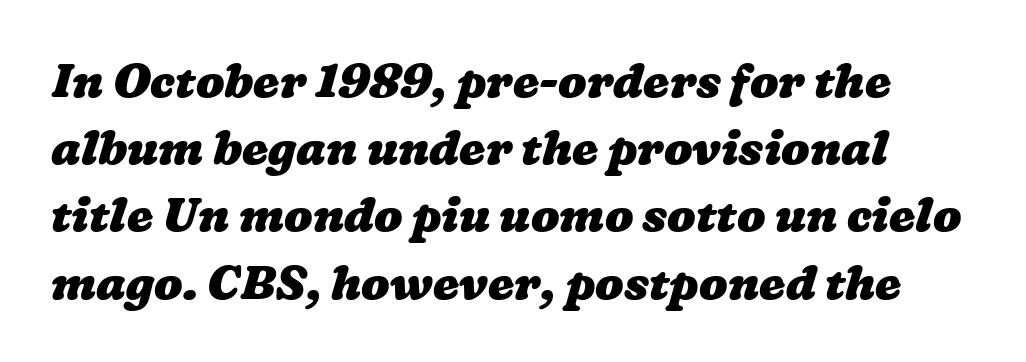
This sample keeps an unexceptional amount of space between lines. Each letter keeps its own natural width here, so spacing adapts to shape. Rule under the text: the space is simply empty. Stroke thickness is high; the sample reads as a true bold. Nobody touched the tracking dial on this one.
